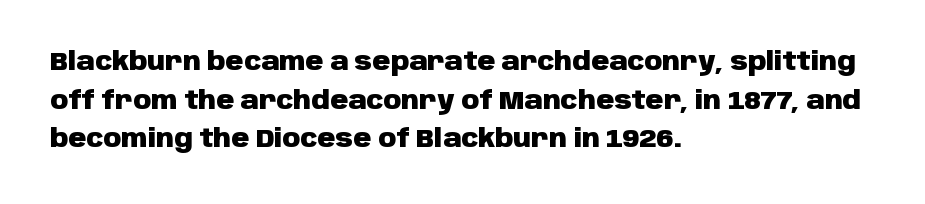
Lines of text with bare space underneath. Default kerning and tracking; the words read as compact shapes. Typeset ragged right — the left edge is the straight one. Regarding leading, the lines here are spaced in the standard way. Every stem runs plumb, perpendicular to the baseline.
